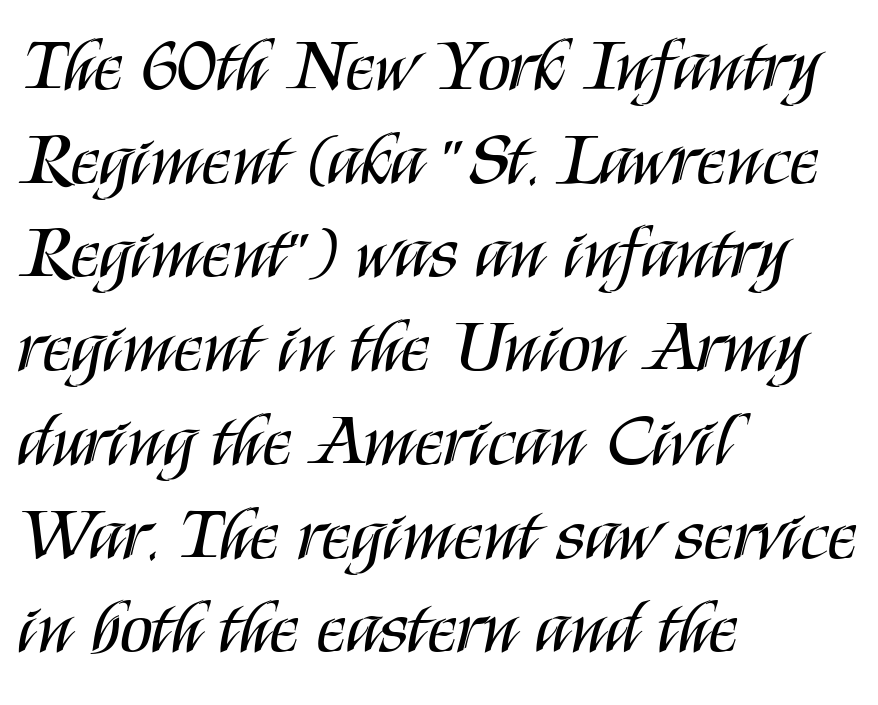
The image shows 75 px regular-weight, condensed sans-serif type; set left-aligned, normal line spacing (1.25x), normal letter spacing, not underlined; medium stroke contrast and a large x-height.
